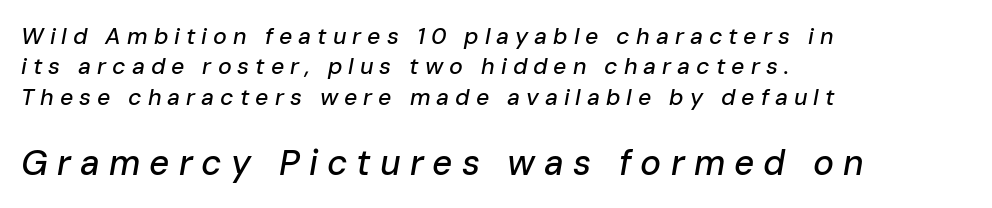
{"italic": "yes", "lean": "right", "slant_degrees": 10, "width": "normal", "stroke_contrast": "low", "x_height": "medium", "monospaced": "no", "underline": "no", "align": "left", "line_spacing": "normal", "line_spacing_ratio": 1.32, "letter_spacing": "wide", "letter_spacing_em": 0.26, "larger_block": "second", "size_ratio": 1.52, "glyph_px": 35}
